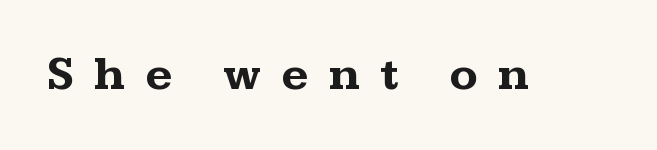
The image shows 47 px bold, wide serif type, upright; set unusually wide letter spacing (+0.42 em), not underlined; medium stroke contrast and a medium x-height.
